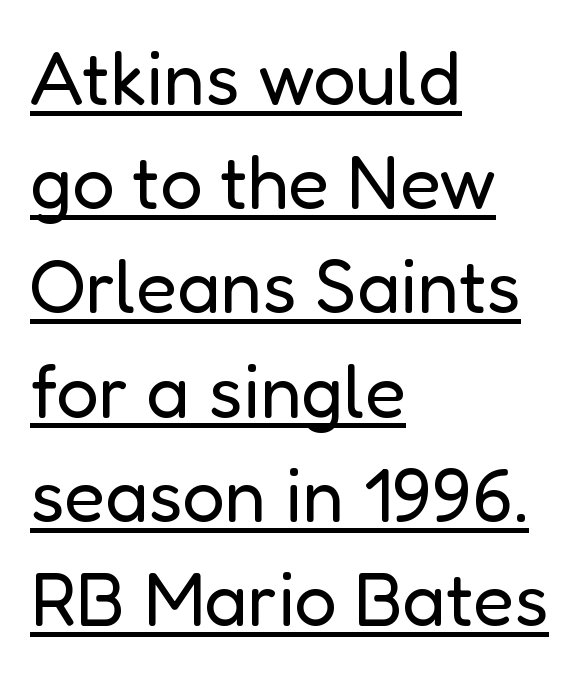
{"serif": "no", "italic": "no", "bold": "no", "weight": "regular", "width": "normal", "stroke_contrast": "low", "x_height": "medium", "monospaced": "no", "underline": "yes", "align": "left", "line_spacing": "normal", "line_spacing_ratio": 1.39, "letter_spacing": "normal", "letter_spacing_em": 0.0, "glyph_px": 75}
